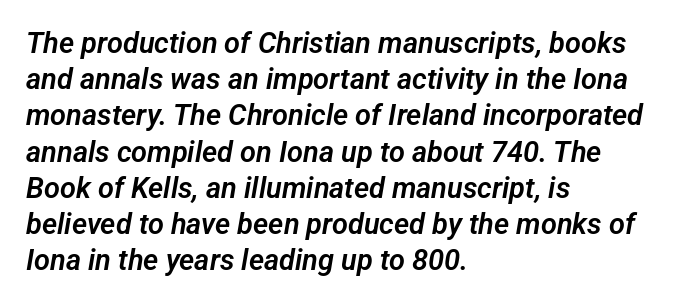
Q: Is the typeface a serif or a sans-serif typeface? A: Sans-serif.
Q: Is the text underlined? A: No.
Q: How is the paragraph aligned? A: Left-aligned.
Q: Is the spacing between letters normal or unusually wide? A: Normal.
Q: Is the spacing between lines tight, normal or loose? A: Normal.
Q: Width (condensed, normal, or wide)? A: Normal.
Q: Stroke contrast? A: Low.
Q: x-height? A: Medium.
Q: Monospaced? A: No.
